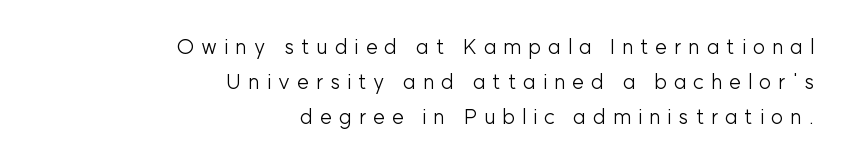
The image shows 21 px text type, upright; set right-aligned, normal line spacing (1.66x), unusually wide letter spacing (+0.33 em), not underlined.
